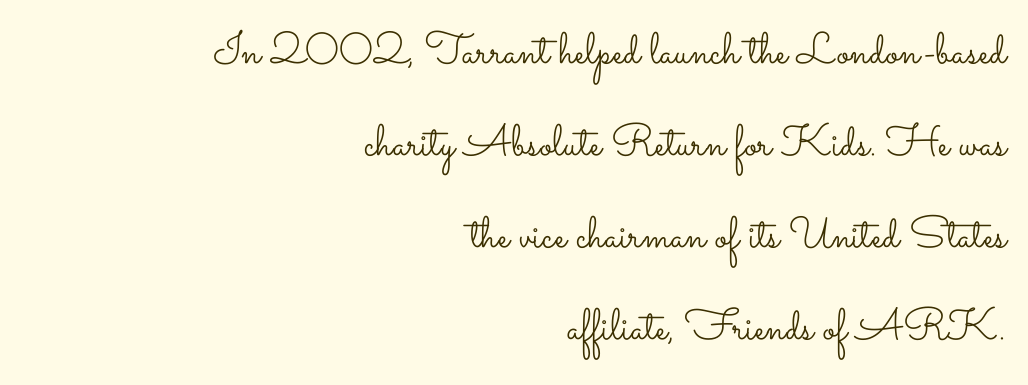
Q: Is the text bold? A: No.
Q: Is the text italic (slanted)? A: Yes.
Q: Is the text underlined? A: No.
Q: How is the paragraph aligned? A: Right-aligned.
Q: Is the spacing between letters normal or unusually wide? A: Normal.
Q: Is the spacing between lines tight, normal or loose? A: Loose.
Q: Width (condensed, normal, or wide)? A: Wide.
Q: Stroke contrast? A: Low.
Q: x-height? A: Small.
Q: Monospaced? A: No.
